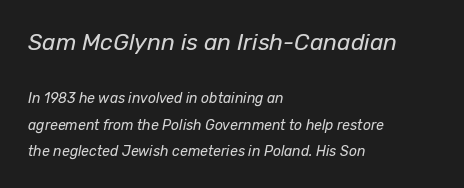
Q: Is the text bold? A: No.
Q: Is the text italic (slanted)? A: Yes, it leans right by about 12 degrees.
Q: Is the text underlined? A: No.
Q: How is the paragraph aligned? A: Left-aligned.
Q: Is the spacing between letters normal or unusually wide? A: Normal.
Q: Which block of text is set in a larger size, the first (top) or the second (bottom)? A: The first (top) one.
